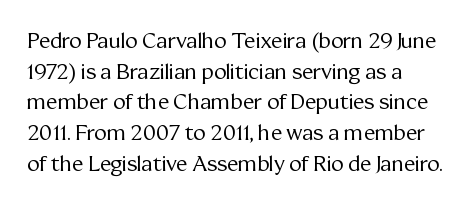
Q: Is the text bold? A: No.
Q: Is the text italic (slanted)? A: No, it is upright.
Q: Is the text underlined? A: No.
Q: How is the paragraph aligned? A: Left-aligned.
Q: Is the spacing between letters normal or unusually wide? A: Normal.
Q: Is the spacing between lines tight, normal or loose? A: Normal.
